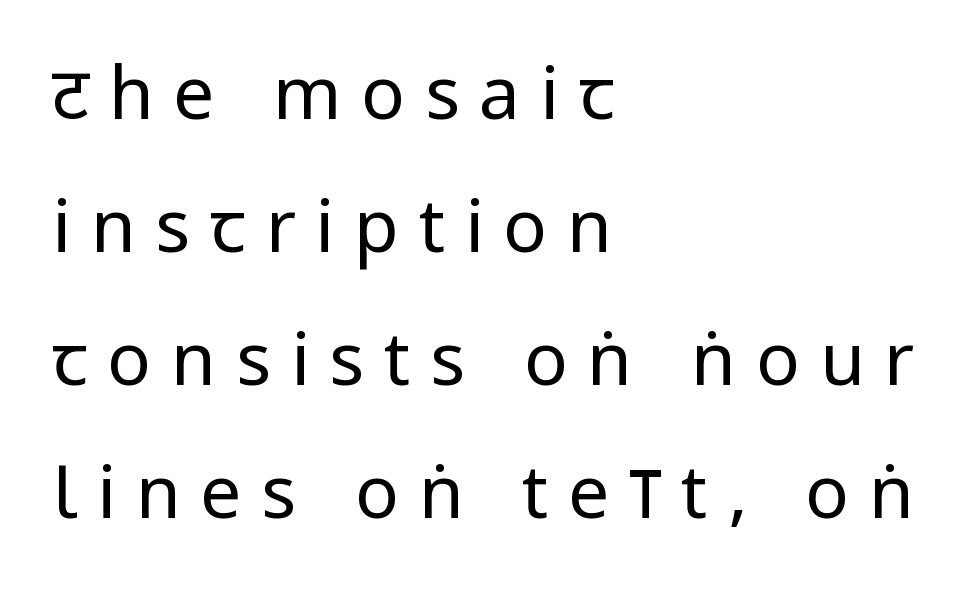
The image shows 73 px regular-weight, condensed sans-serif type, upright; set left-aligned, line spacing 1.82x, unusually wide letter spacing (+0.27 em), not underlined; low stroke contrast.
